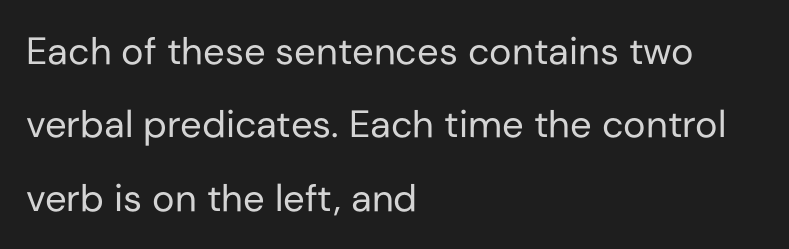
The image shows 38 px regular-weight sans-serif type, upright; set left-aligned, loose line spacing (1.93x), normal letter spacing, not underlined; low stroke contrast and a medium x-height.
